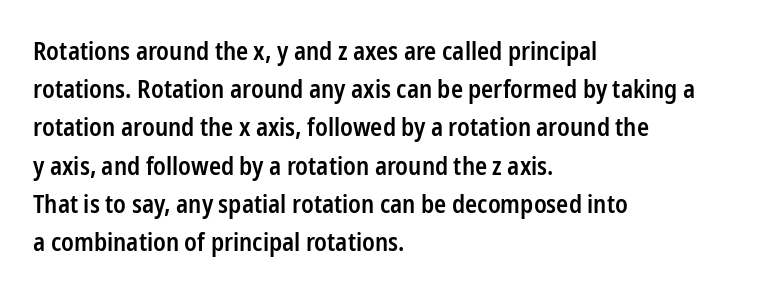
{"italic": "no", "bold": "semi", "underline": "no", "align": "left", "line_spacing": "normal", "line_spacing_ratio": 1.53, "letter_spacing": "normal", "letter_spacing_em": 0.0, "glyph_px": 25}
